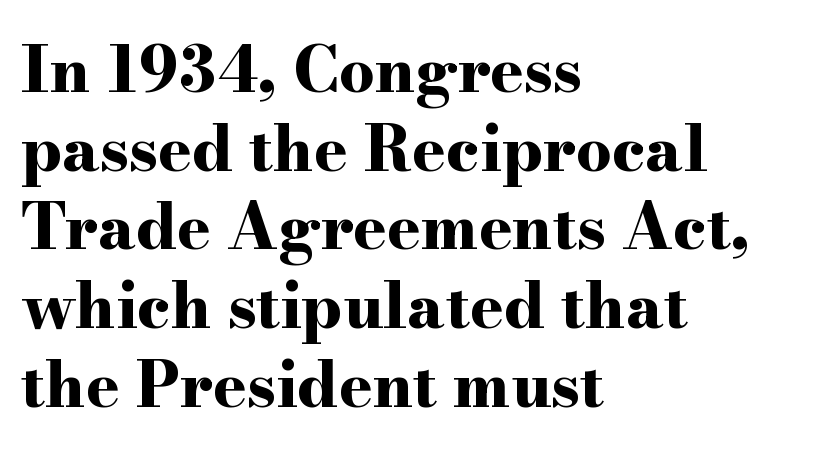
Q: Is the text bold? A: Yes.
Q: Is the text italic (slanted)? A: No, it is upright.
Q: Is the typeface a serif or a sans-serif typeface? A: Serif.
Q: Is the text underlined? A: No.
Q: How is the paragraph aligned? A: Left-aligned.
Q: Is the spacing between letters normal or unusually wide? A: Normal.
Q: Is the spacing between lines tight, normal or loose? A: Normal.
Q: Width (condensed, normal, or wide)? A: Wide.
Q: Stroke contrast? A: High.
Q: x-height? A: Small.
Q: Monospaced? A: No.
